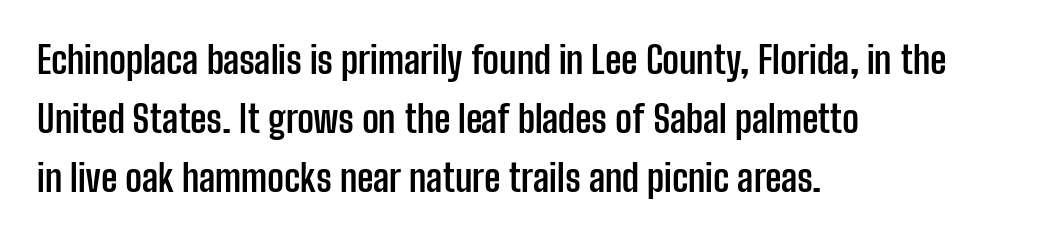
The face used here is rendered with its standard letterfit. The string is rendered with underlining switched off. Serifs: no, the terminals of the letterforms are clean. The designer left line spacing at the default.
